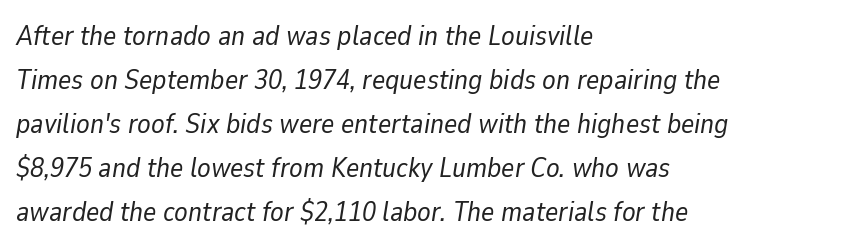
{"italic": "yes", "lean": "right", "slant_degrees": 9, "bold": "no", "weight": "regular", "width": "normal", "stroke_contrast": "low", "x_height": "medium", "monospaced": "no", "underline": "no", "align": "left", "line_spacing": "normal", "line_spacing_ratio": 1.57, "letter_spacing": "normal", "letter_spacing_em": 0.0, "glyph_px": 28}
